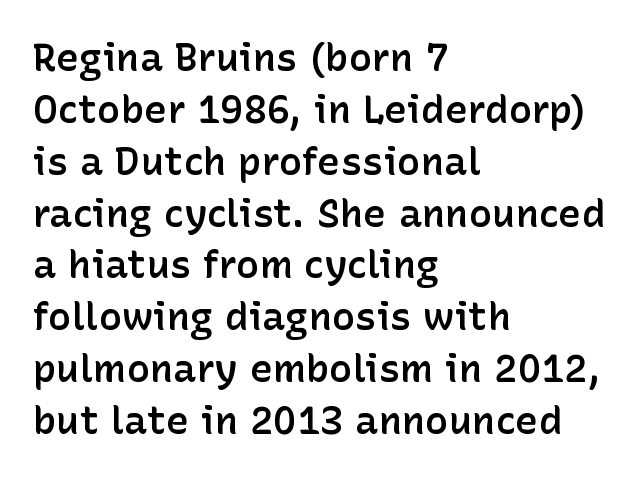
{"serif": "no", "italic": "no", "bold": "semi", "weight": "semibold", "width": "normal", "stroke_contrast": "low", "x_height": "medium", "monospaced": "no", "underline": "no", "align": "left", "line_spacing": "normal", "line_spacing_ratio": 1.33, "letter_spacing": "normal", "letter_spacing_em": 0.0, "glyph_px": 39}
